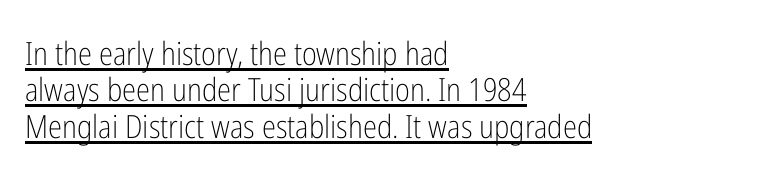
Q: Is the text bold? A: No.
Q: Is the text italic (slanted)? A: No, it is upright.
Q: Is the typeface a serif or a sans-serif typeface? A: Sans-serif.
Q: Is the text underlined? A: Yes.
Q: How is the paragraph aligned? A: Left-aligned.
Q: Is the spacing between letters normal or unusually wide? A: Normal.
Q: Is the spacing between lines tight, normal or loose? A: Tight.
Q: Width (condensed, normal, or wide)? A: Condensed.
Q: Stroke contrast? A: Low.
Q: x-height? A: Medium.
Q: Monospaced? A: No.
